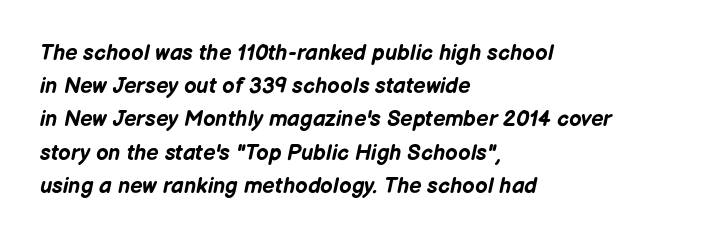
The tracking reads as untouched default to a designer's eye. Heavy-handed strokes throughout: this text is bold. These lines stack with their left ends in a neat column. Is the type slanted? Yes — the strokes lean at a clear angle. The gap between lines stays unmarked.
